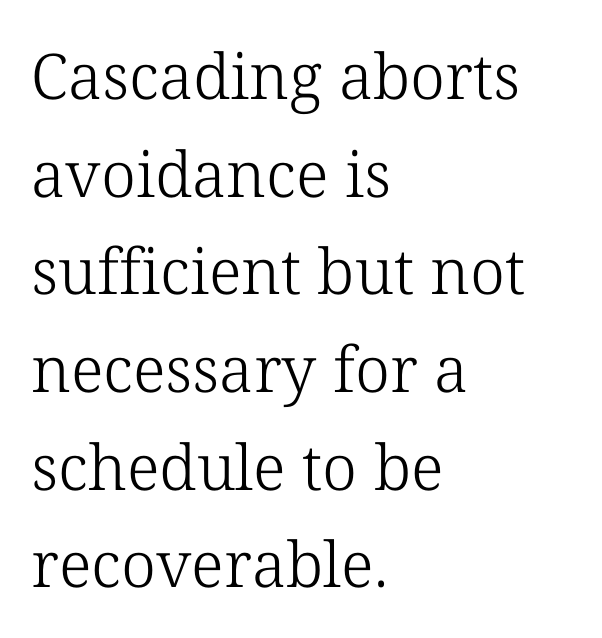
Is there any slant? The stems are plumb. A typesetter would call this proportional, since set widths differ per character. The vertical gap from one line to the next is medium. There is no visible air inserted between adjacent glyphs. No word sits above an underline. I'd call this a serif setting — the letters wear small feet.
